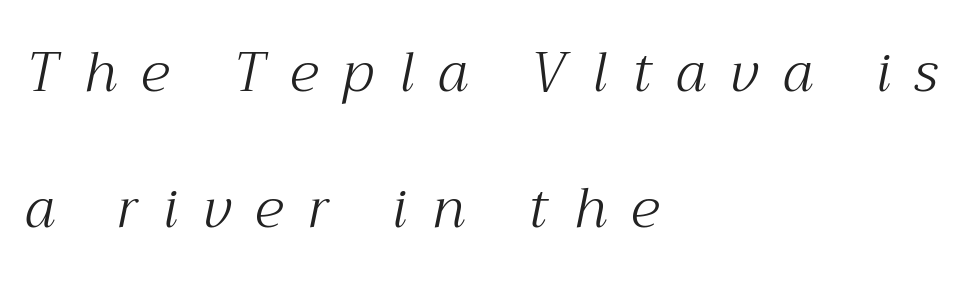
Old-style or modern, the face here clearly has serifs. The typesetting does not lean heavy: it is not bold. The rag falls on the right side of this text block. A typesetter would call this proportional, since set widths differ per character.
